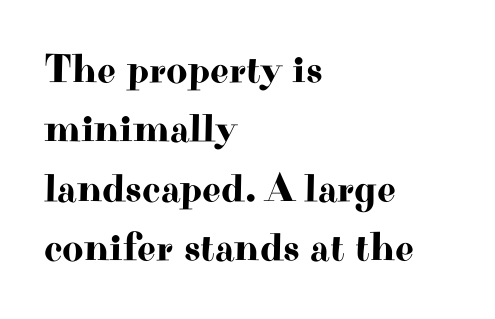
Q: Is the text italic (slanted)? A: No, it is upright.
Q: Is the typeface a serif or a sans-serif typeface? A: Serif.
Q: Is the text underlined? A: No.
Q: How is the paragraph aligned? A: Left-aligned.
Q: Is the spacing between letters normal or unusually wide? A: Normal.
Q: Is the spacing between lines tight, normal or loose? A: Normal.
Q: Width (condensed, normal, or wide)? A: Wide.
Q: Stroke contrast? A: High.
Q: x-height? A: Small.
Q: Monospaced? A: No.
